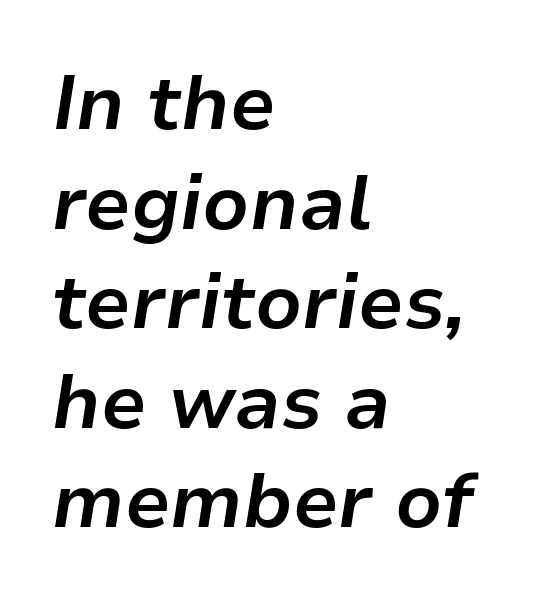
The image shows 76 px bold type, italic (leaning right); set left-aligned, normal line spacing (1.31x), normal letter spacing, not underlined; low stroke contrast and a medium x-height.
